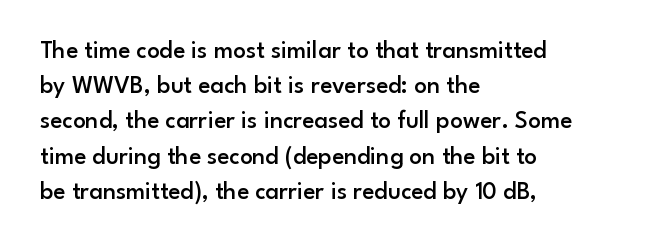
Q: Is the text bold? A: Semi-bold.
Q: Is the text italic (slanted)? A: No, it is upright.
Q: Is the text underlined? A: No.
Q: How is the paragraph aligned? A: Left-aligned.
Q: Is the spacing between letters normal or unusually wide? A: Normal.
Q: Is the spacing between lines tight, normal or loose? A: Normal.
